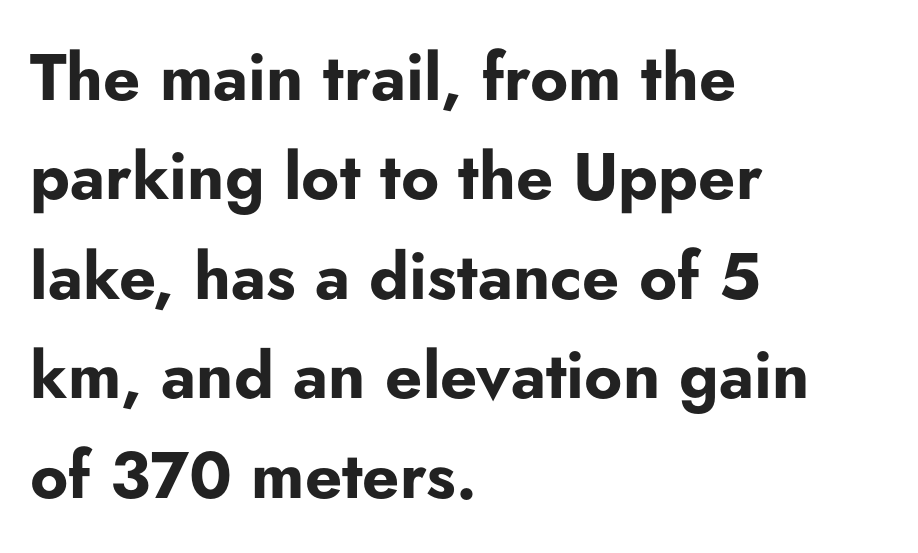
The image shows 65 px bold sans-serif type, upright; set left-aligned, normal line spacing (1.53x), normal letter spacing, not underlined; low stroke contrast and a small x-height.
